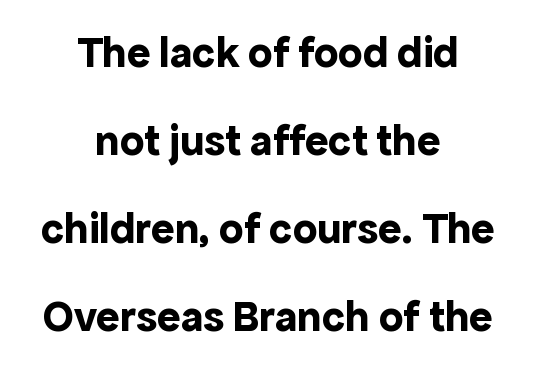
{"serif": "no", "italic": "no", "bold": "yes", "weight": "bold", "width": "normal", "x_height": "medium", "monospaced": "no", "underline": "no", "align": "center", "line_spacing": "loose", "line_spacing_ratio": 2.0, "letter_spacing": "normal", "letter_spacing_em": 0.0, "glyph_px": 44}
